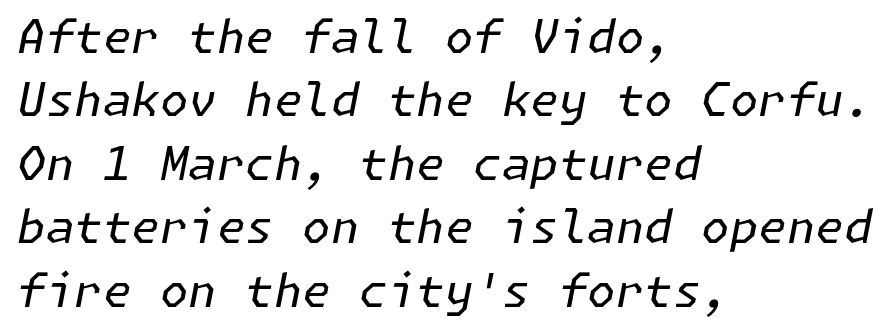
The text carries the slant typical of an italic or oblique font. This sample uses plain, unmodified letter spacing. The glyphs are unaccompanied by any horizontal stroke below them. The strokes carry an ordinary text weight at most.
